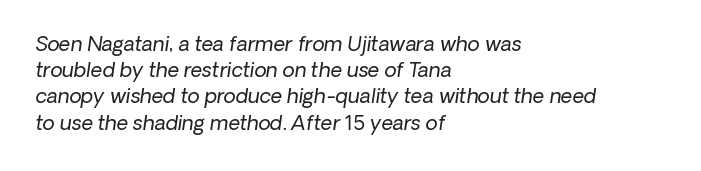
{"italic": "yes", "lean": "right", "slant_degrees": 8, "bold": "no", "underline": "no", "align": "left", "line_spacing": "normal", "line_spacing_ratio": 1.31, "letter_spacing": "normal", "letter_spacing_em": 0.0, "glyph_px": 20}
